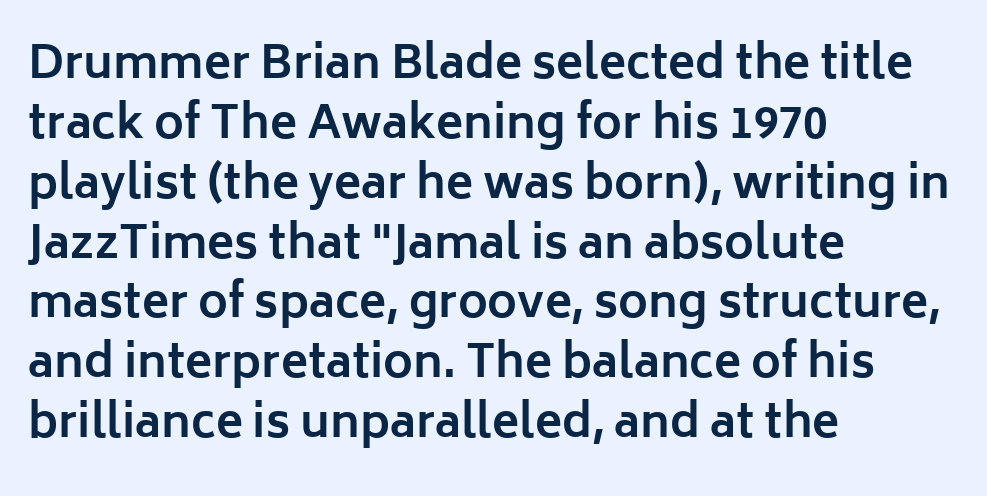
{"serif": "no", "italic": "no", "bold": "yes", "weight": "bold", "width": "normal", "stroke_contrast": "low", "x_height": "medium", "monospaced": "no", "underline": "no", "align": "left", "line_spacing": "normal", "line_spacing_ratio": 1.33, "letter_spacing": "normal", "letter_spacing_em": 0.0, "glyph_px": 45}
